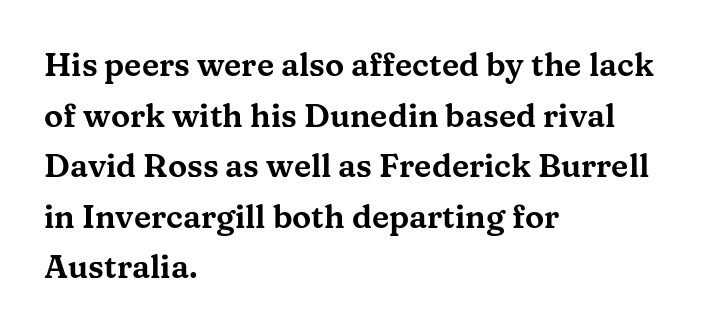
{"serif": "yes", "italic": "no", "width": "wide", "stroke_contrast": "medium", "x_height": "medium", "monospaced": "no", "underline": "no", "align": "left", "line_spacing": "normal", "line_spacing_ratio": 1.58, "letter_spacing": "normal", "letter_spacing_em": 0.0, "glyph_px": 32}
